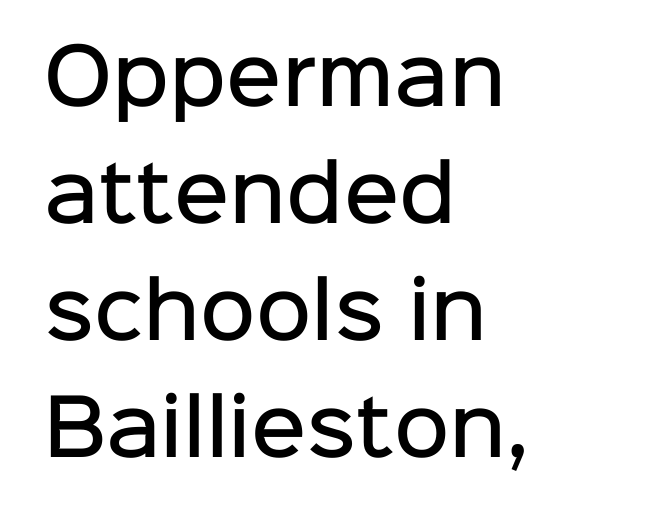
The image shows 76 px semibold sans-serif type, upright; set left-aligned, normal line spacing (1.54x), normal letter spacing, not underlined; low stroke contrast and a medium x-height.
